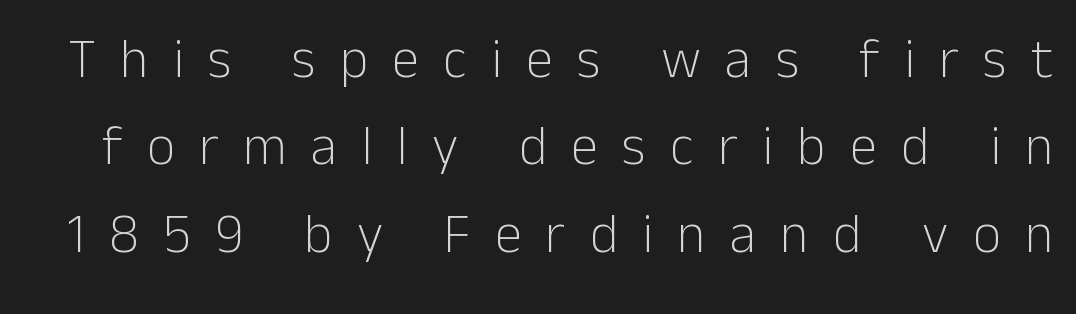
The image shows 55 px light sans-serif type, upright; set normal line spacing (1.59x), unusually wide letter spacing (+0.44 em), not underlined; low stroke contrast and a medium x-height.
